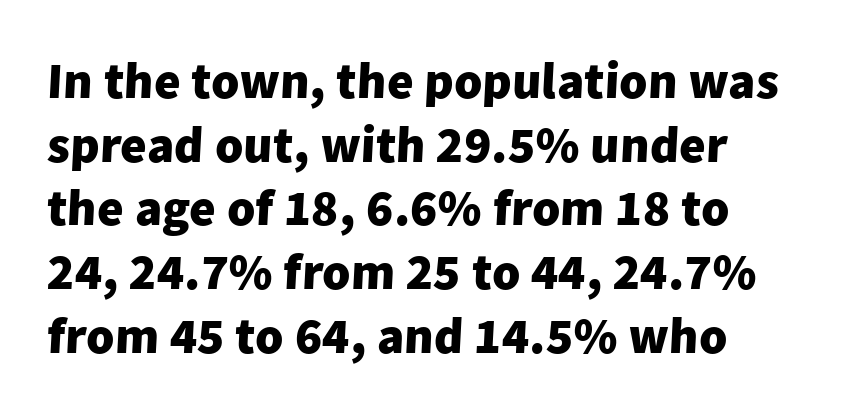
{"serif": "no", "bold": "yes", "weight": "heavy", "width": "normal", "stroke_contrast": "low", "x_height": "medium", "monospaced": "no", "underline": "no", "align": "left", "line_spacing": "normal", "line_spacing_ratio": 1.25, "letter_spacing": "normal", "letter_spacing_em": 0.0, "glyph_px": 51}
